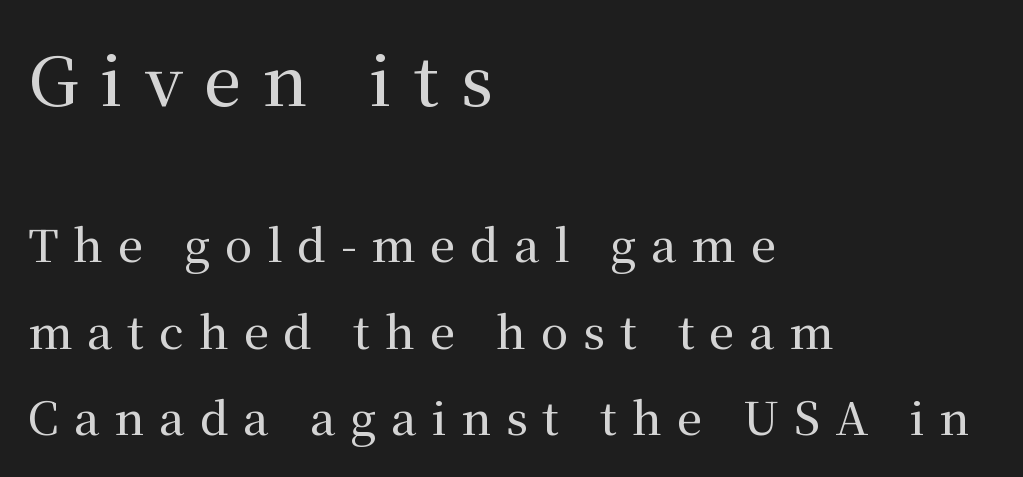
Q: Is the text italic (slanted)? A: No, it is upright.
Q: Is the typeface a serif or a sans-serif typeface? A: Serif.
Q: Is the text underlined? A: No.
Q: How is the paragraph aligned? A: Left-aligned.
Q: Is the spacing between letters normal or unusually wide? A: Unusually wide.
Q: Is the spacing between lines tight, normal or loose? A: Loose.
Q: Which block of text is set in a larger size, the first (top) or the second (bottom)? A: The first (top) one.
Q: Width (condensed, normal, or wide)? A: Normal.
Q: Stroke contrast? A: Medium.
Q: x-height? A: Medium.
Q: Monospaced? A: No.
